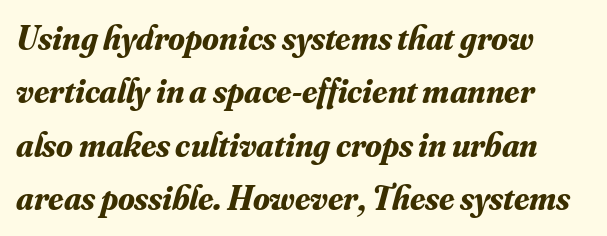
The image shows 34 px bold serif type, italic (leaning right); set normal line spacing (1.57x), normal letter spacing, not underlined; medium stroke contrast and a small x-height.
